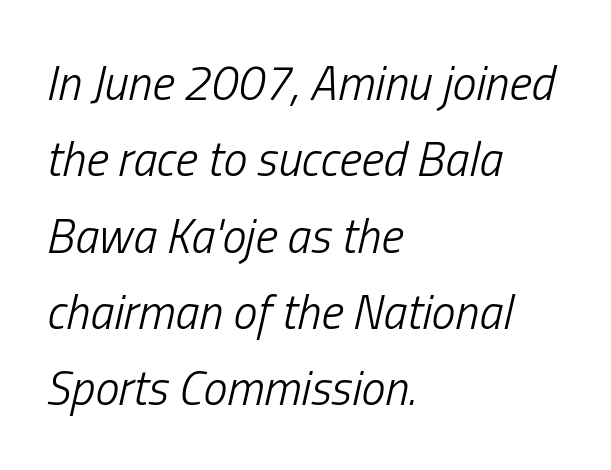
One glance says typical: line gaps are just what's usual. No extra tracking has been applied to these lines. Observe the lean: these are italic letterforms. Underlining? Definitely not there.
